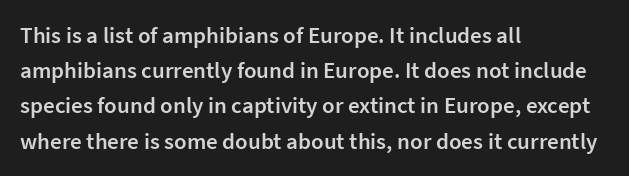
Summary of weight: moderately heavy, a semibold. You could call the tracking neutral — neither tight nor loose. Unmarked baselines from the first word to the last. Quick note: interline space is typical.
